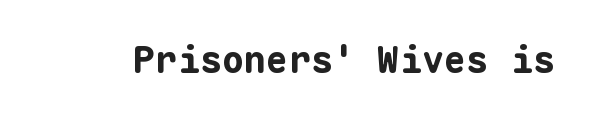
{"serif": "no", "italic": "no", "bold": "yes", "weight": "bold", "width": "normal", "stroke_contrast": "low", "x_height": "medium", "monospaced": "yes", "underline": "no", "letter_spacing": "normal", "letter_spacing_em": 0.0, "glyph_px": 37}
